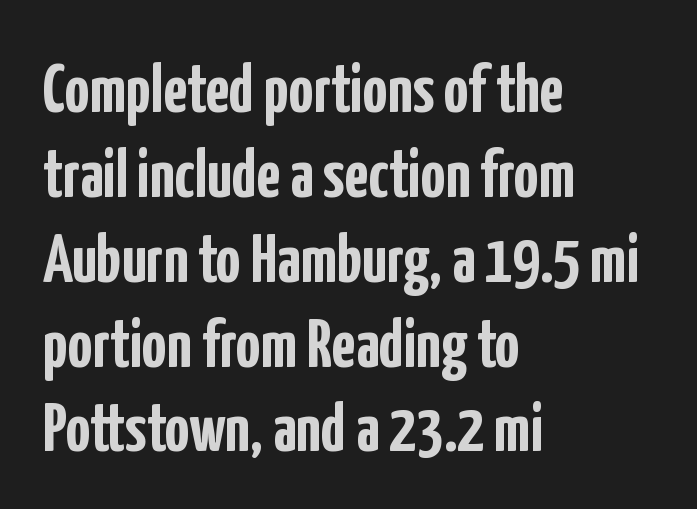
{"serif": "no", "italic": "no", "bold": "yes", "weight": "semibold", "width": "condensed", "stroke_contrast": "low", "x_height": "medium", "monospaced": "no", "underline": "no", "align": "left", "line_spacing_ratio": 1.23, "letter_spacing": "normal", "letter_spacing_em": 0.0, "glyph_px": 69}
